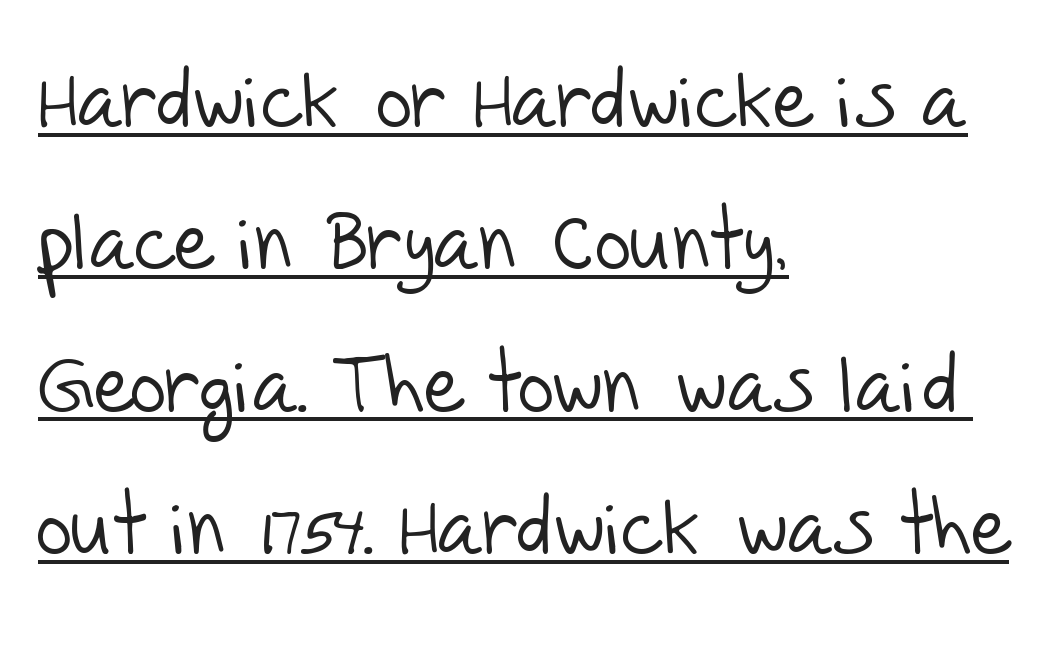
The image shows 80 px light sans-serif type; set left-aligned, line spacing 1.78x, normal letter spacing, underlined; low stroke contrast and a large x-height.
